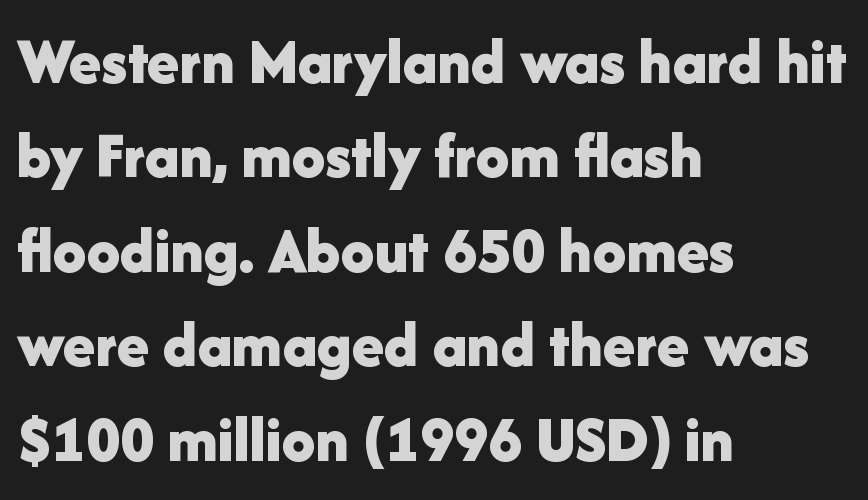
{"serif": "no", "italic": "no", "bold": "yes", "weight": "bold", "width": "normal", "stroke_contrast": "low", "x_height": "medium", "monospaced": "no", "underline": "no", "align": "left", "line_spacing": "normal", "line_spacing_ratio": 1.43, "letter_spacing": "normal", "letter_spacing_em": 0.0, "glyph_px": 66}
